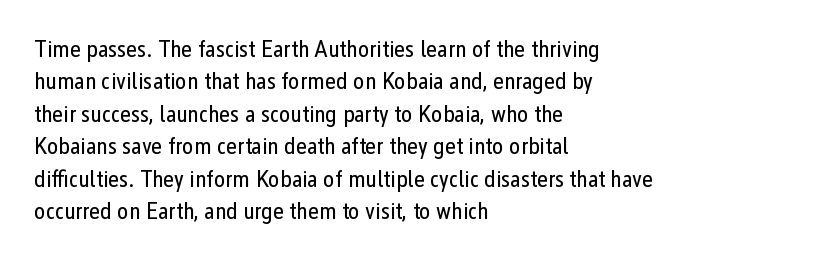
Q: Is the text bold? A: No.
Q: Is the text italic (slanted)? A: No, it is upright.
Q: Is the text underlined? A: No.
Q: How is the paragraph aligned? A: Left-aligned.
Q: Is the spacing between letters normal or unusually wide? A: Normal.
Q: Is the spacing between lines tight, normal or loose? A: Normal.
